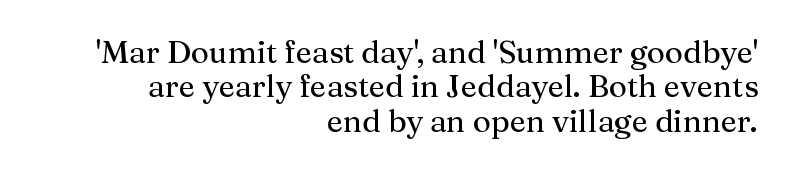
The image shows 31 px serif type, upright; set right-aligned, tight line spacing (1.11x), normal letter spacing, not underlined; medium stroke contrast and a medium x-height.
